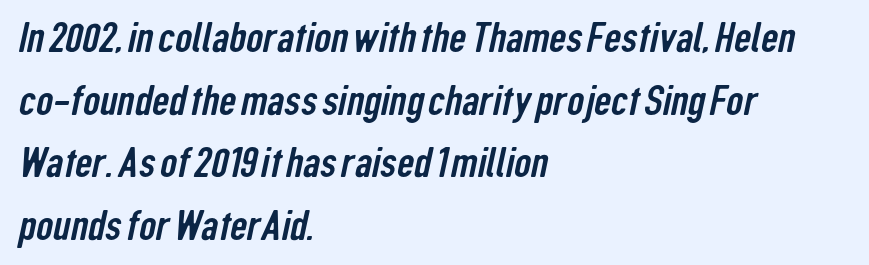
Underline: absent. The designer went with a sans here, leaving each stem footless. Note the varied advance widths — an 'i' is clearly narrower than an 'm'. The compositor pushed each line to the left boundary. Here the glyphs are tracked normally, forming tight word shapes. One glance says typical: line gaps are just what's usual.
